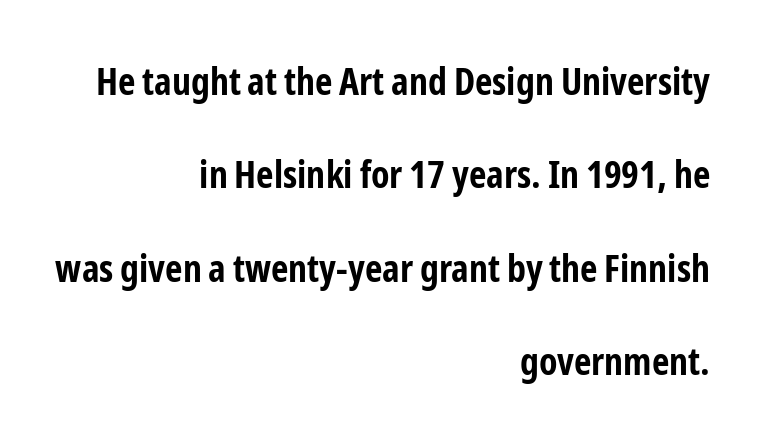
Q: Is the text bold? A: Yes.
Q: Is the text italic (slanted)? A: No, it is upright.
Q: Is the typeface a serif or a sans-serif typeface? A: Sans-serif.
Q: Is the text underlined? A: No.
Q: How is the paragraph aligned? A: Right-aligned.
Q: Is the spacing between letters normal or unusually wide? A: Normal.
Q: Is the spacing between lines tight, normal or loose? A: Loose.
Q: Width (condensed, normal, or wide)? A: Condensed.
Q: Stroke contrast? A: Low.
Q: x-height? A: Medium.
Q: Monospaced? A: No.
